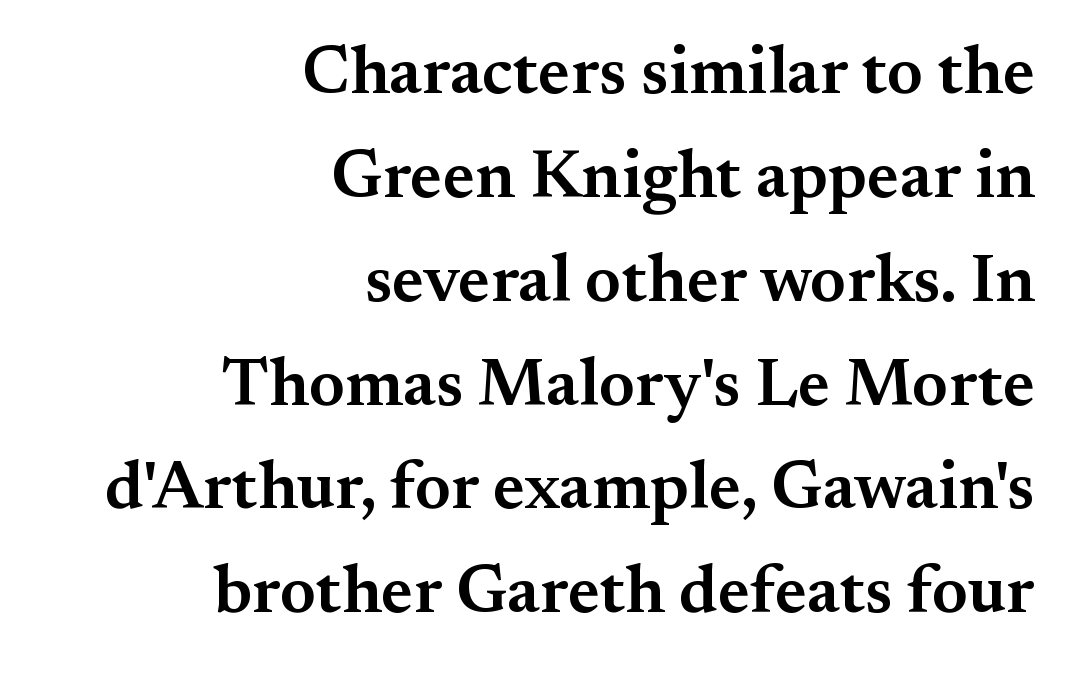
The image shows 67 px semibold serif type, upright; set right-aligned, normal line spacing (1.55x), normal letter spacing, not underlined; medium stroke contrast and a small x-height.
